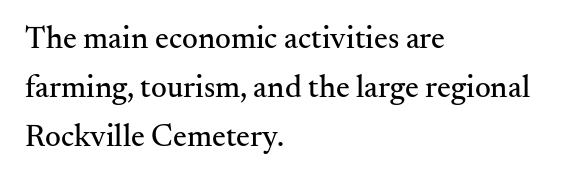
The image shows 31 px serif type, upright; set left-aligned, normal line spacing (1.58x), normal letter spacing, not underlined; medium stroke contrast and a small x-height.
